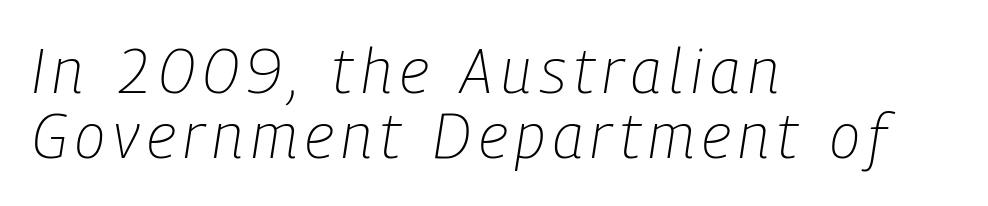
{"italic": "yes", "lean": "right", "slant_degrees": 9, "bold": "no", "weight": "light", "width": "condensed", "stroke_contrast": "low", "x_height": "medium", "monospaced": "no", "underline": "no", "align": "left", "line_spacing": "tight", "line_spacing_ratio": 1.05, "glyph_px": 62}
